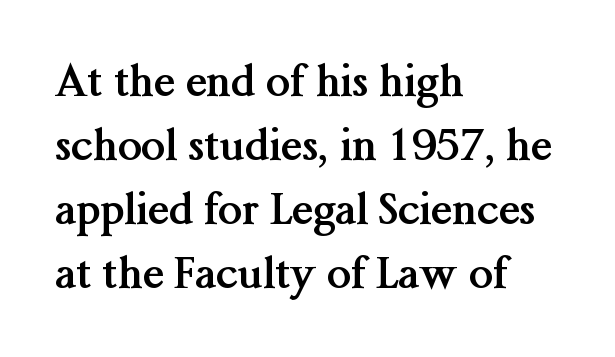
Q: Is the text bold? A: Yes.
Q: Is the text italic (slanted)? A: No, it is upright.
Q: Is the typeface a serif or a sans-serif typeface? A: Serif.
Q: Is the text underlined? A: No.
Q: How is the paragraph aligned? A: Left-aligned.
Q: Is the spacing between letters normal or unusually wide? A: Normal.
Q: Is the spacing between lines tight, normal or loose? A: Normal.
Q: Width (condensed, normal, or wide)? A: Normal.
Q: Stroke contrast? A: Medium.
Q: x-height? A: Medium.
Q: Monospaced? A: No.
